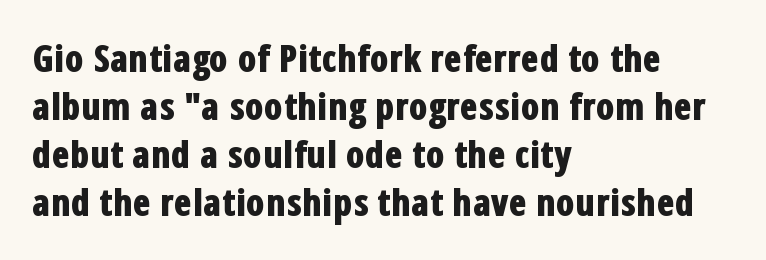
Q: Is the text bold? A: Yes.
Q: Is the text italic (slanted)? A: No, it is upright.
Q: Is the typeface a serif or a sans-serif typeface? A: Sans-serif.
Q: Is the text underlined? A: No.
Q: How is the paragraph aligned? A: Left-aligned.
Q: Is the spacing between letters normal or unusually wide? A: Normal.
Q: Is the spacing between lines tight, normal or loose? A: Normal.
Q: Width (condensed, normal, or wide)? A: Condensed.
Q: Stroke contrast? A: Low.
Q: x-height? A: Medium.
Q: Monospaced? A: No.
